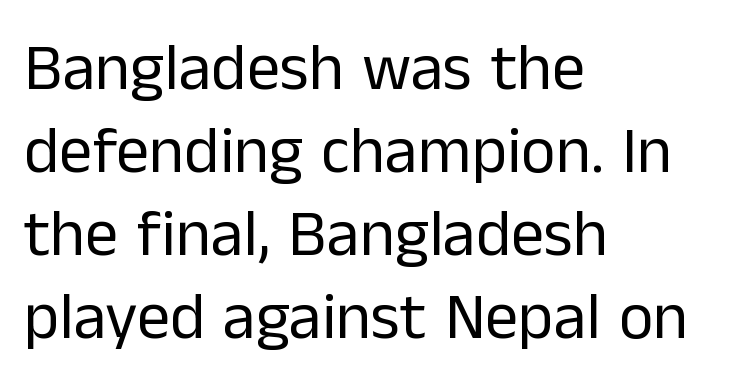
Q: Is the text bold? A: No.
Q: Is the text italic (slanted)? A: No, it is upright.
Q: Is the typeface a serif or a sans-serif typeface? A: Sans-serif.
Q: Is the text underlined? A: No.
Q: How is the paragraph aligned? A: Left-aligned.
Q: Is the spacing between letters normal or unusually wide? A: Normal.
Q: Is the spacing between lines tight, normal or loose? A: Normal.
Q: Width (condensed, normal, or wide)? A: Normal.
Q: Stroke contrast? A: Low.
Q: x-height? A: Medium.
Q: Monospaced? A: No.
